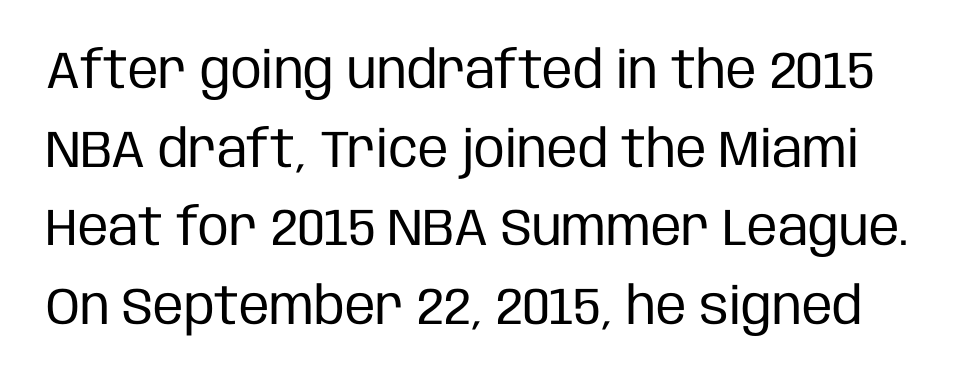
Q: Is the text bold? A: No.
Q: Is the text italic (slanted)? A: No, it is upright.
Q: Is the typeface a serif or a sans-serif typeface? A: Sans-serif.
Q: Is the text underlined? A: No.
Q: Is the spacing between letters normal or unusually wide? A: Normal.
Q: Is the spacing between lines tight, normal or loose? A: Normal.
Q: Width (condensed, normal, or wide)? A: Condensed.
Q: Stroke contrast? A: Low.
Q: x-height? A: Large.
Q: Monospaced? A: No.
